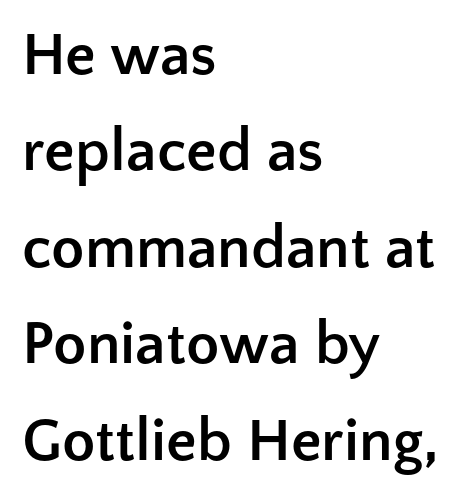
Each glyph is drawn with heavy, bold strokes. Left-aligned paragraph, ragged on the right. The passage shown is typeset with a sans-serif family. Do the characters align in a grid? No, the font is proportional. Each new line begins a customary step beneath the previous one. The letters stand straight up with perfectly vertical stems.
